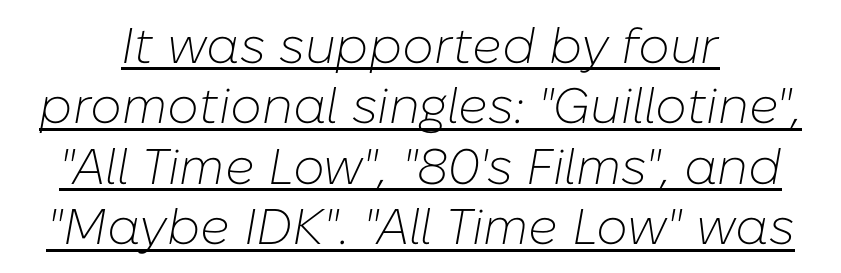
Q: Is the text bold? A: No.
Q: Is the text italic (slanted)? A: Yes, it leans right by about 10 degrees.
Q: Is the text underlined? A: Yes.
Q: How is the paragraph aligned? A: Centered.
Q: Is the spacing between letters normal or unusually wide? A: Normal.
Q: Width (condensed, normal, or wide)? A: Normal.
Q: Stroke contrast? A: Low.
Q: x-height? A: Medium.
Q: Monospaced? A: No.
